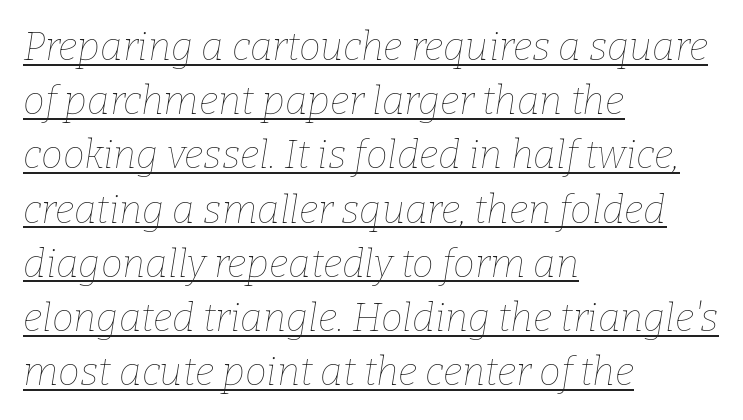
Q: Is the text bold? A: No.
Q: Is the text italic (slanted)? A: Yes, it leans right by about 9 degrees.
Q: Is the text underlined? A: Yes.
Q: How is the paragraph aligned? A: Left-aligned.
Q: Is the spacing between letters normal or unusually wide? A: Normal.
Q: Is the spacing between lines tight, normal or loose? A: Normal.
Q: Width (condensed, normal, or wide)? A: Normal.
Q: Stroke contrast? A: Low.
Q: x-height? A: Medium.
Q: Monospaced? A: No.
